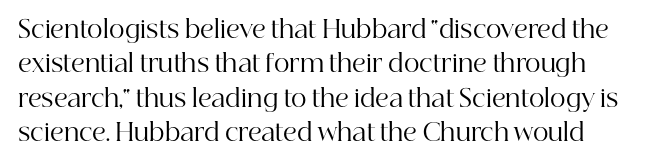
The image shows 24 px text type, upright; set normal line spacing (1.43x), normal letter spacing, not underlined.
